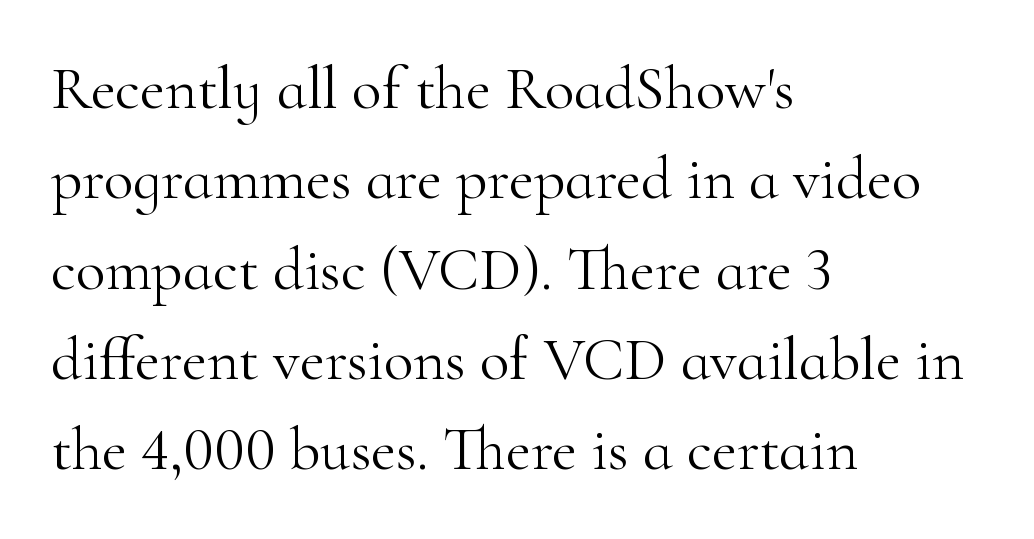
{"serif": "yes", "italic": "no", "bold": "no", "weight": "light", "width": "normal", "stroke_contrast": "high", "x_height": "small", "monospaced": "no", "underline": "no", "align": "left", "line_spacing": "normal", "line_spacing_ratio": 1.48, "letter_spacing": "normal", "letter_spacing_em": 0.0, "glyph_px": 61}
